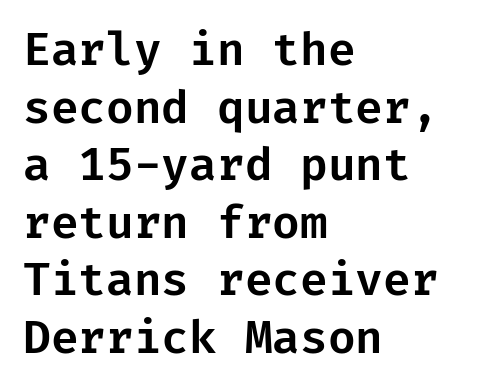
The image shows 45 px sans-serif type, upright; set left-aligned, normal line spacing (1.28x), normal letter spacing, not underlined; low stroke contrast and a medium x-height.
